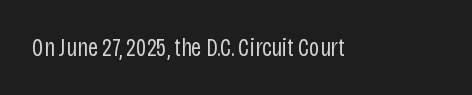
{"italic": "no", "bold": "no", "underline": "no", "letter_spacing": "normal", "letter_spacing_em": 0.0, "glyph_px": 25}
